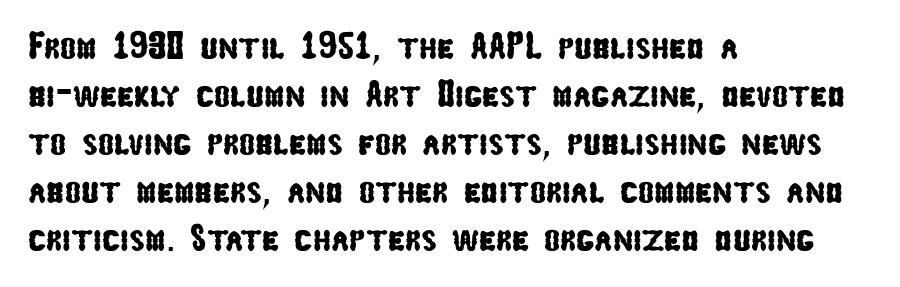
The image shows 38 px condensed sans-serif type; set left-aligned, normal line spacing (1.26x), normal letter spacing, not underlined; low stroke contrast and a medium x-height.
